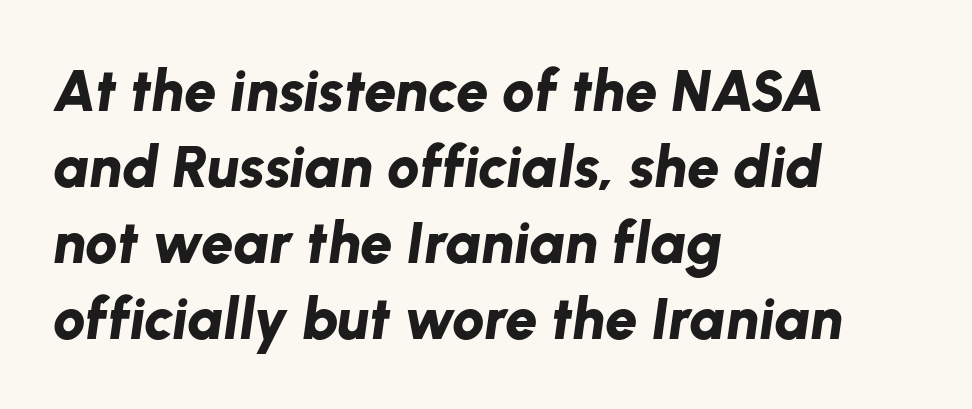
The glyphs are unaccompanied by any horizontal stroke below them. Observe the lean: these are italic letterforms. Every letter is thick-stroked: bold, no question. Tracking value appears to be zero — textbook default spacing. You could not count columns in this text — the font is proportionally spaced.
